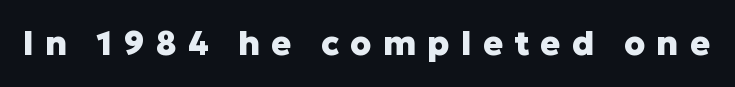
Q: Is the text bold? A: Yes.
Q: Is the text italic (slanted)? A: No, it is upright.
Q: Is the typeface a serif or a sans-serif typeface? A: Sans-serif.
Q: Is the text underlined? A: No.
Q: Is the spacing between letters normal or unusually wide? A: Unusually wide.
Q: Width (condensed, normal, or wide)? A: Normal.
Q: Stroke contrast? A: Low.
Q: x-height? A: Medium.
Q: Monospaced? A: No.
